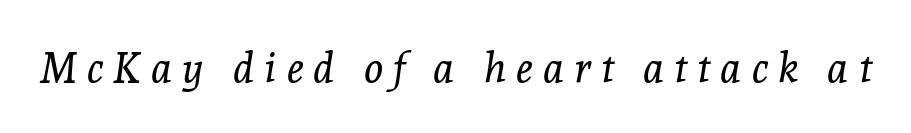
Underline: absent. You could not count columns in this text — the font is proportionally spaced. The strokes carry an ordinary text weight at most. Quick note: italic. Is this a sans? No — the strokes have serifs.
